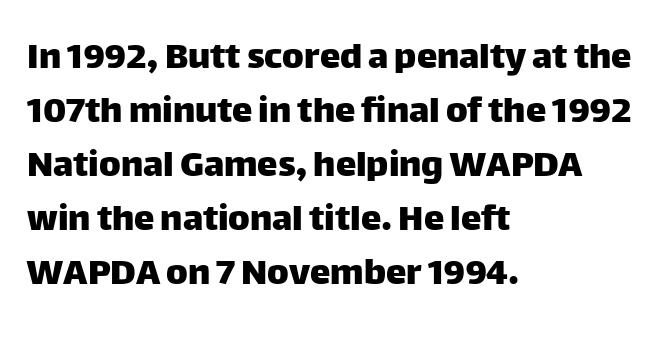
Q: Is the text italic (slanted)? A: No, it is upright.
Q: Is the typeface a serif or a sans-serif typeface? A: Sans-serif.
Q: Is the text underlined? A: No.
Q: How is the paragraph aligned? A: Left-aligned.
Q: Is the spacing between letters normal or unusually wide? A: Normal.
Q: Is the spacing between lines tight, normal or loose? A: Normal.
Q: Width (condensed, normal, or wide)? A: Normal.
Q: Stroke contrast? A: Low.
Q: x-height? A: Large.
Q: Monospaced? A: No.
